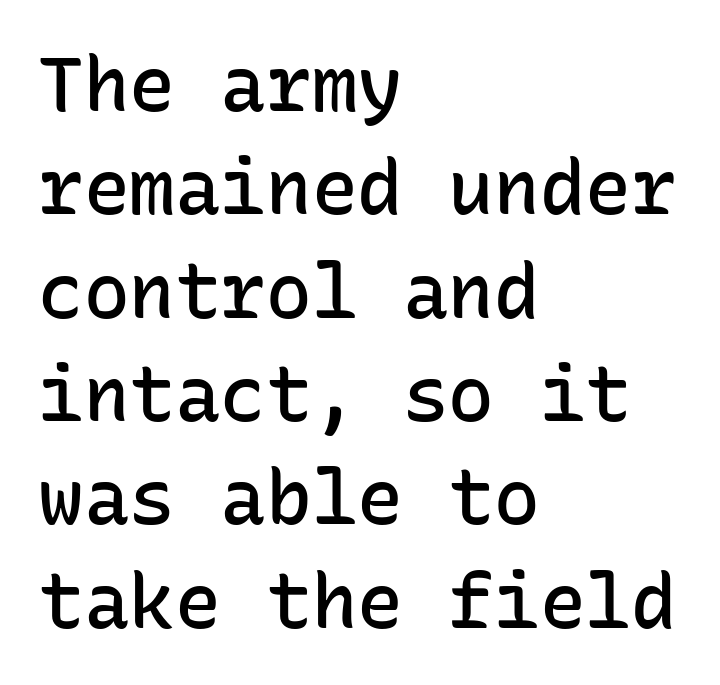
The image shows 76 px semibold sans-serif type, upright, monospaced; set left-aligned, normal line spacing (1.36x), normal letter spacing, not underlined; low stroke contrast and a medium x-height.
